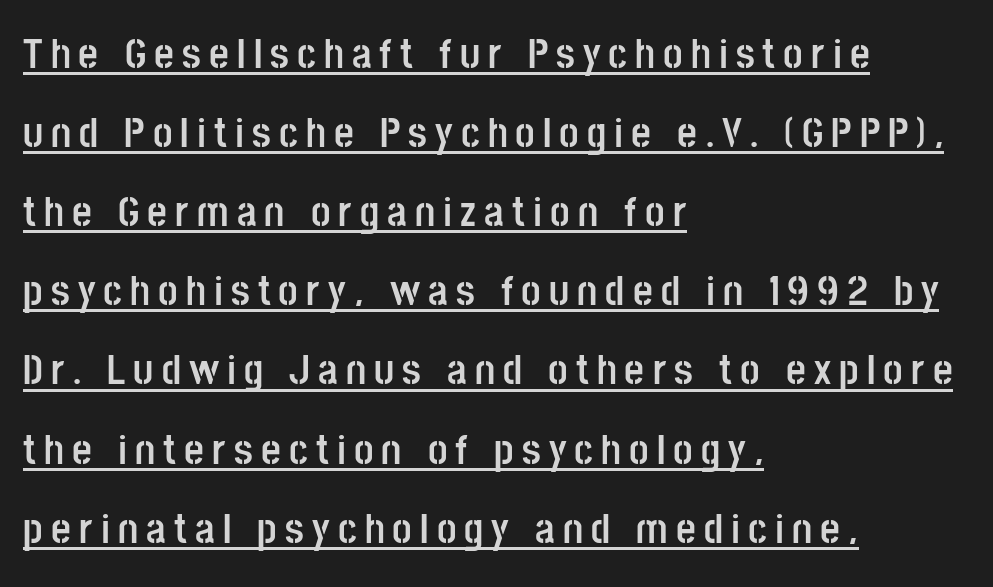
{"serif": "no", "italic": "no", "bold": "yes", "weight": "semibold", "width": "condensed", "stroke_contrast": "low", "x_height": "large", "monospaced": "no", "underline": "yes", "align": "left", "line_spacing_ratio": 1.84, "glyph_px": 43}
